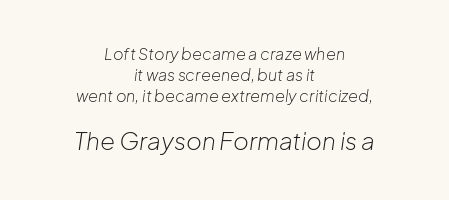
The image shows 24 px text type, italic (leaning right); set centered, normal line spacing (1.3x), normal letter spacing, not underlined; the second (bottom) block is 1.5x larger.
